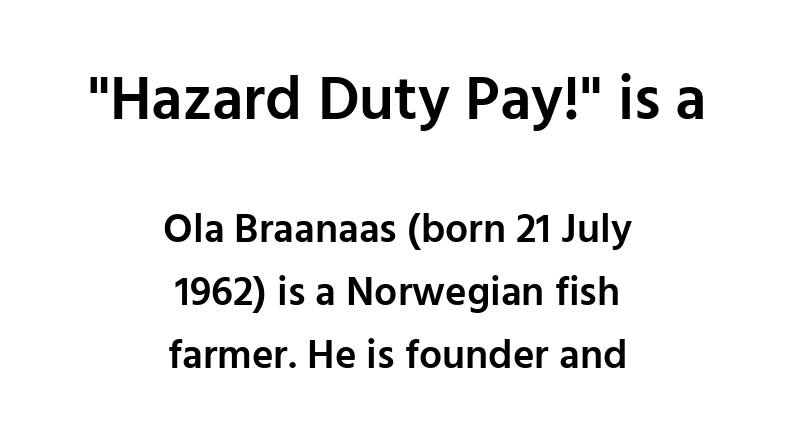
Q: Is the text bold? A: Semi-bold.
Q: Is the text italic (slanted)? A: No, it is upright.
Q: Is the typeface a serif or a sans-serif typeface? A: Sans-serif.
Q: Is the text underlined? A: No.
Q: How is the paragraph aligned? A: Centered.
Q: Is the spacing between letters normal or unusually wide? A: Normal.
Q: Is the spacing between lines tight, normal or loose? A: Normal.
Q: Which block of text is set in a larger size, the first (top) or the second (bottom)? A: The first (top) one.
Q: Width (condensed, normal, or wide)? A: Normal.
Q: Stroke contrast? A: Low.
Q: x-height? A: Medium.
Q: Monospaced? A: No.
